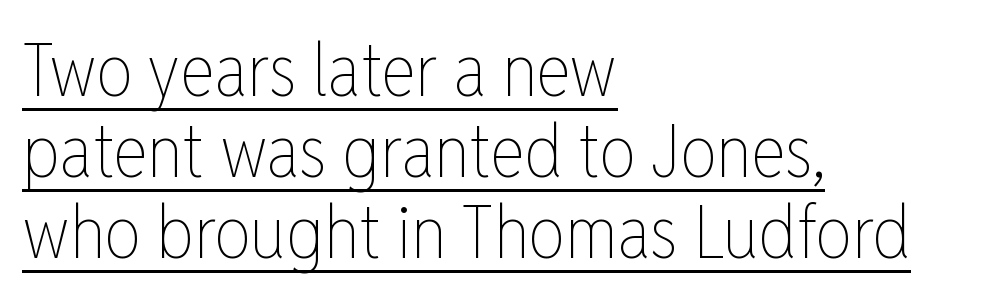
The image shows 73 px thin, condensed type, upright; set left-aligned, tight line spacing (1.11x), normal letter spacing, underlined; low stroke contrast and a medium x-height.
